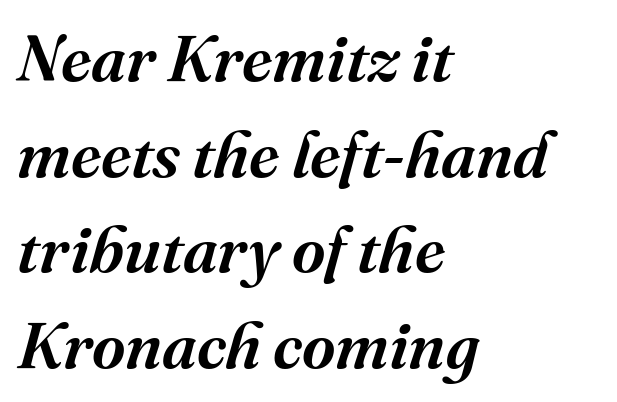
This rendering employs a face with finishing strokes, i.e., a serif. Only glyphs here, with clear space below each row. The paragraph shown leans on its left margin. The rows are spaced the way most documents space them. Slanted lettering throughout. Nobody touched the tracking dial on this one.
